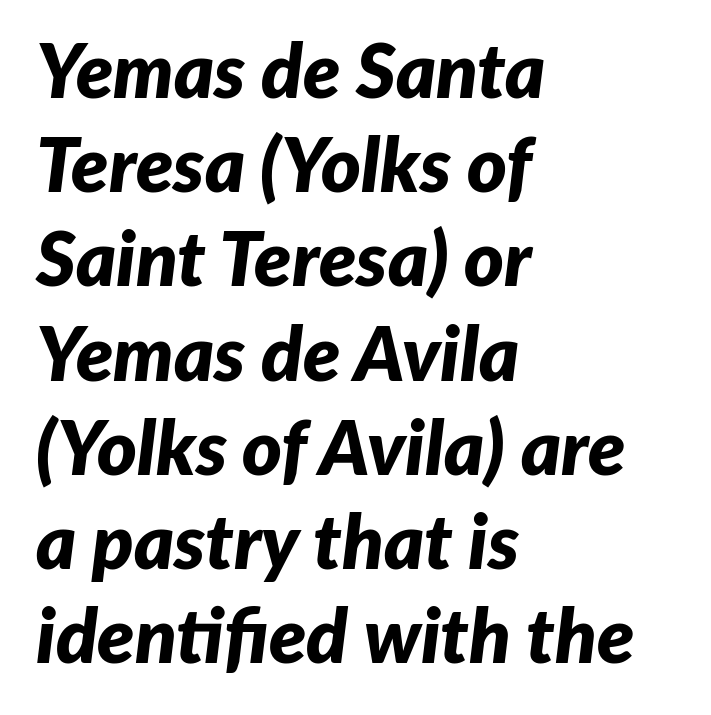
The image shows 76 px bold type, italic (leaning right); set left-aligned, line spacing 1.24x, normal letter spacing, not underlined; low stroke contrast and a medium x-height.
